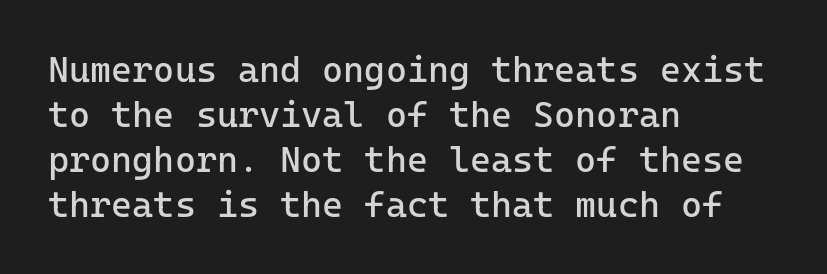
Q: Is the text bold? A: No.
Q: Is the text italic (slanted)? A: No, it is upright.
Q: Is the typeface a serif or a sans-serif typeface? A: Sans-serif.
Q: Is the text underlined? A: No.
Q: How is the paragraph aligned? A: Left-aligned.
Q: Is the spacing between letters normal or unusually wide? A: Normal.
Q: Is the spacing between lines tight, normal or loose? A: Normal.
Q: Width (condensed, normal, or wide)? A: Normal.
Q: Stroke contrast? A: Low.
Q: x-height? A: Medium.
